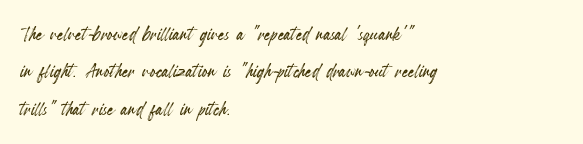
{"underline": "no", "align": "left", "line_spacing": "normal", "line_spacing_ratio": 1.5, "letter_spacing": "normal", "letter_spacing_em": 0.0, "glyph_px": 25}
